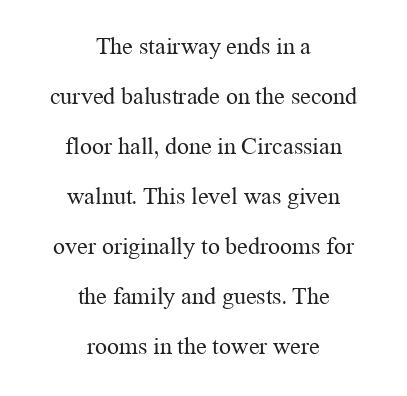
Q: Is the text bold? A: No.
Q: Is the text italic (slanted)? A: No, it is upright.
Q: Is the text underlined? A: No.
Q: How is the paragraph aligned? A: Centered.
Q: Is the spacing between letters normal or unusually wide? A: Normal.
Q: Is the spacing between lines tight, normal or loose? A: Loose.
